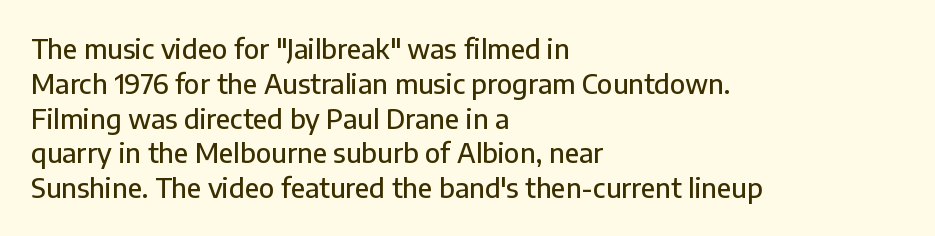
The image shows 27 px text type, upright; set left-aligned, normal line spacing (1.29x), normal letter spacing, not underlined.
